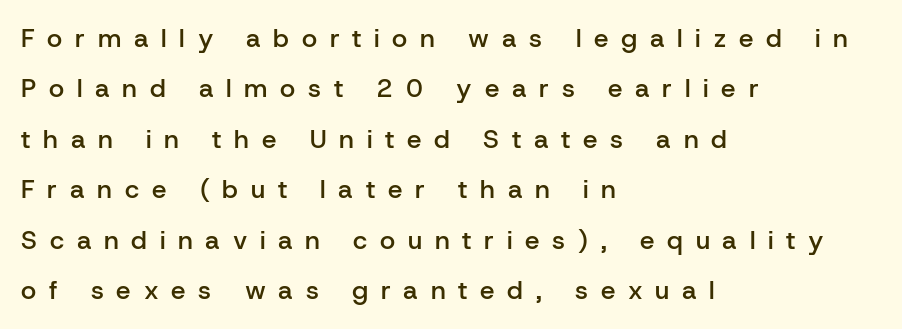
Q: Is the text bold? A: Semi-bold.
Q: Is the text italic (slanted)? A: No, it is upright.
Q: Is the text underlined? A: No.
Q: How is the paragraph aligned? A: Left-aligned.
Q: Is the spacing between letters normal or unusually wide? A: Unusually wide.
Q: Is the spacing between lines tight, normal or loose? A: Loose.
